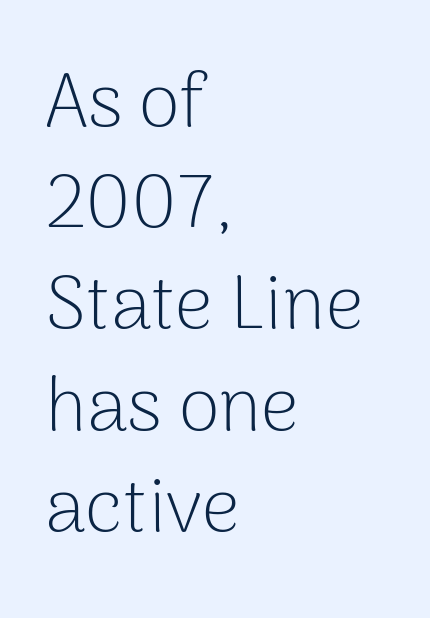
You could call the tracking neutral — neither tight nor loose. Is this a sans? Yes — the strokes have no serifs. Stem width sits at or under what a default text font uses. Notice how the stems are strictly vertical — no italics here. The lines sit at an ordinary, default distance from one another. Varying glyph widths throughout — classic text-font behaviour.
